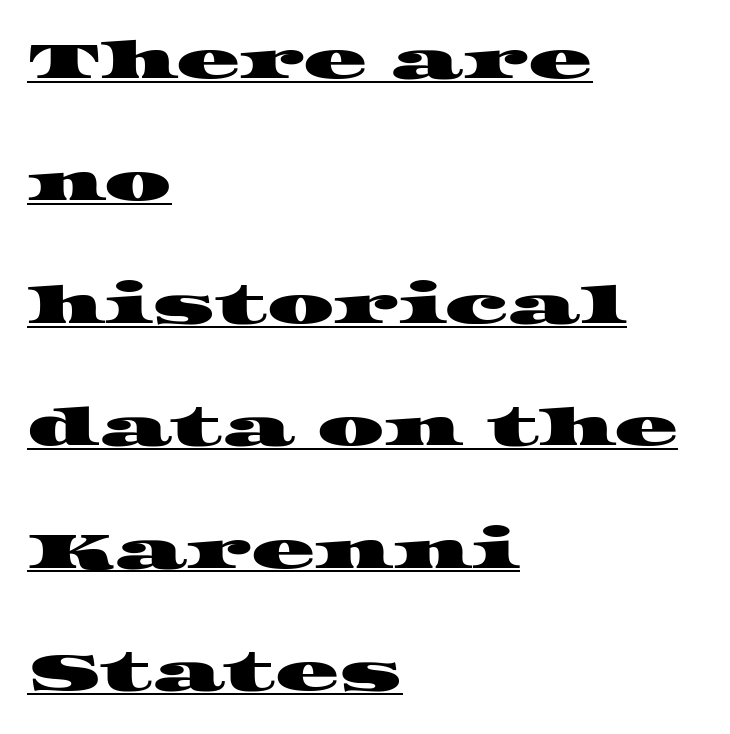
{"serif": "yes", "width": "wide", "stroke_contrast": "high", "x_height": "large", "monospaced": "no", "underline": "yes", "align": "left", "line_spacing": "loose", "line_spacing_ratio": 2.31, "letter_spacing": "normal", "letter_spacing_em": 0.0, "glyph_px": 53}
